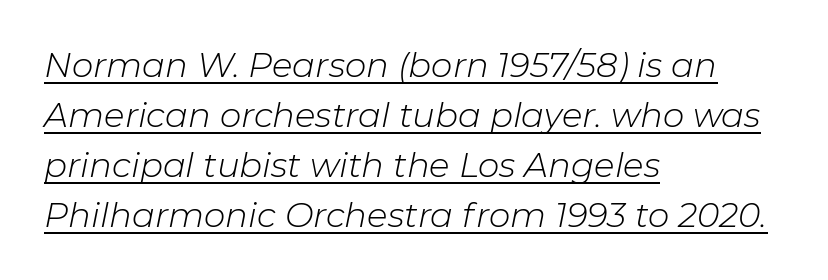
Q: Is the text bold? A: No.
Q: Is the text italic (slanted)? A: Yes, it leans right by about 11 degrees.
Q: Is the text underlined? A: Yes.
Q: How is the paragraph aligned? A: Left-aligned.
Q: Is the spacing between letters normal or unusually wide? A: Normal.
Q: Is the spacing between lines tight, normal or loose? A: Normal.
Q: Width (condensed, normal, or wide)? A: Normal.
Q: Stroke contrast? A: Low.
Q: x-height? A: Medium.
Q: Monospaced? A: No.
